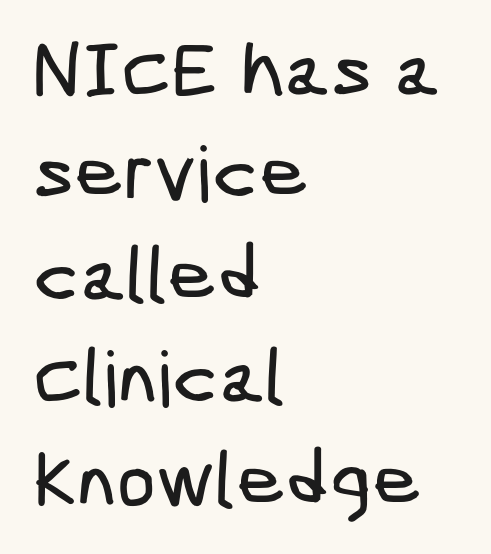
Q: Is the typeface a serif or a sans-serif typeface? A: Sans-serif.
Q: Is the text underlined? A: No.
Q: How is the paragraph aligned? A: Left-aligned.
Q: Is the spacing between letters normal or unusually wide? A: Normal.
Q: Is the spacing between lines tight, normal or loose? A: Normal.
Q: Width (condensed, normal, or wide)? A: Condensed.
Q: Stroke contrast? A: Low.
Q: x-height? A: Medium.
